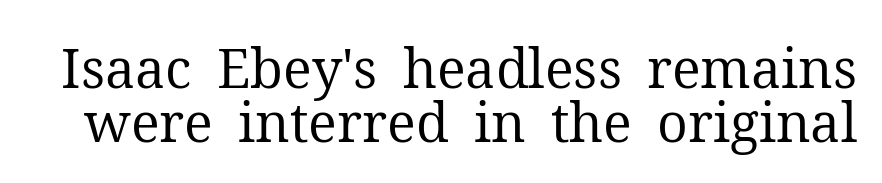
The image shows 54 px regular-weight serif type, upright; set tight line spacing (1.0x), normal letter spacing, not underlined; medium stroke contrast and a medium x-height.
